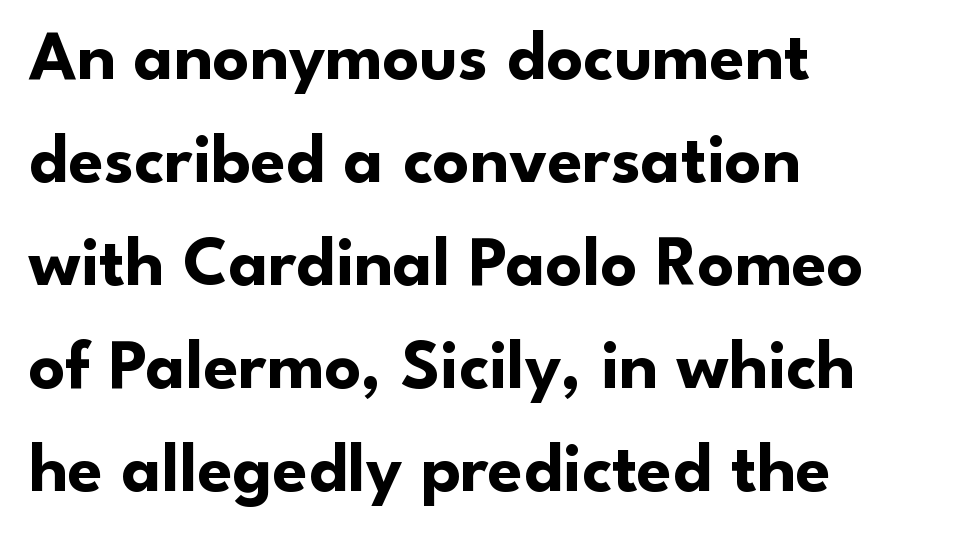
Q: Is the text bold? A: Yes.
Q: Is the text italic (slanted)? A: No, it is upright.
Q: Is the typeface a serif or a sans-serif typeface? A: Sans-serif.
Q: Is the text underlined? A: No.
Q: How is the paragraph aligned? A: Left-aligned.
Q: Is the spacing between letters normal or unusually wide? A: Normal.
Q: Is the spacing between lines tight, normal or loose? A: Normal.
Q: Width (condensed, normal, or wide)? A: Normal.
Q: Stroke contrast? A: Low.
Q: x-height? A: Small.
Q: Monospaced? A: No.
